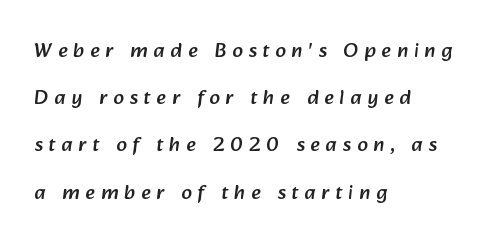
Q: Is the text underlined? A: No.
Q: How is the paragraph aligned? A: Left-aligned.
Q: Is the spacing between letters normal or unusually wide? A: Unusually wide.
Q: Is the spacing between lines tight, normal or loose? A: Loose.
